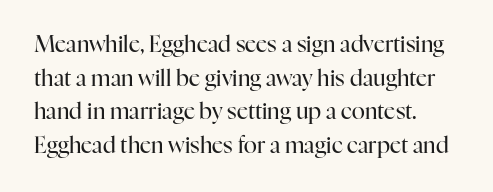
{"italic": "no", "bold": "no", "underline": "no", "line_spacing": "normal", "line_spacing_ratio": 1.53, "letter_spacing": "normal", "letter_spacing_em": 0.0, "glyph_px": 22}
